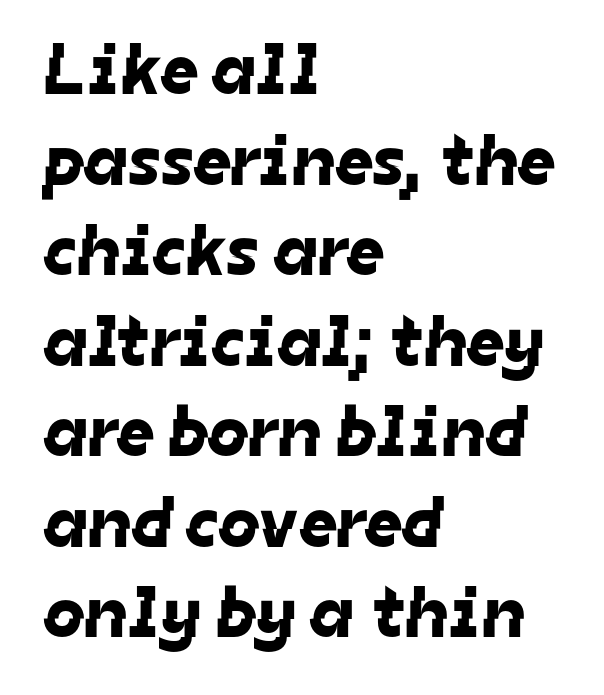
Q: Is the typeface a serif or a sans-serif typeface? A: Sans-serif.
Q: Is the text underlined? A: No.
Q: How is the paragraph aligned? A: Left-aligned.
Q: Is the spacing between letters normal or unusually wide? A: Normal.
Q: Width (condensed, normal, or wide)? A: Normal.
Q: Stroke contrast? A: Low.
Q: x-height? A: Medium.
Q: Monospaced? A: No.
